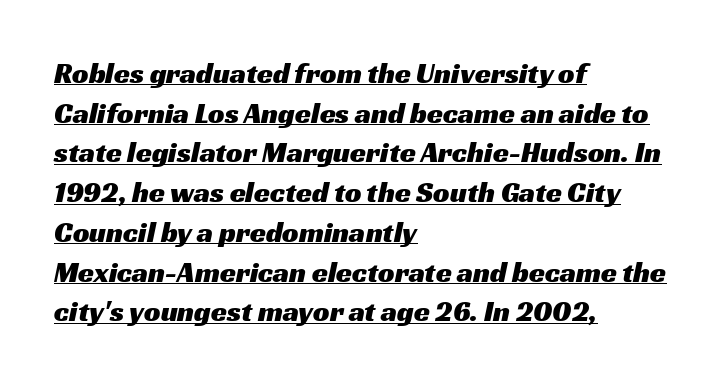
Q: Is the typeface a serif or a sans-serif typeface? A: Sans-serif.
Q: Is the text underlined? A: Yes.
Q: How is the paragraph aligned? A: Left-aligned.
Q: Is the spacing between letters normal or unusually wide? A: Normal.
Q: Is the spacing between lines tight, normal or loose? A: Normal.
Q: Width (condensed, normal, or wide)? A: Wide.
Q: Stroke contrast? A: Medium.
Q: x-height? A: Medium.
Q: Monospaced? A: No.
